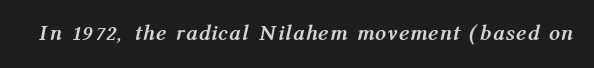
The glyphs have the mass of a bold cut. These lines were composed using italics. Underlining? Definitely not there.
